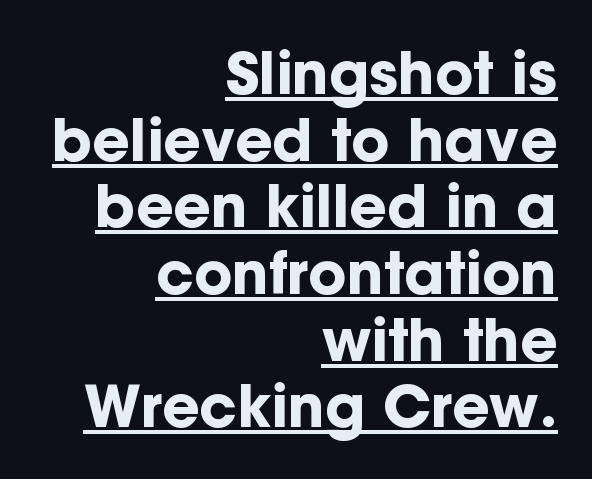
You could barely slide anything between these rows. Casual observation: everything's shoved over to the right. You could call the tracking neutral — neither tight nor loose. Is there an underline? Yes — a line sits under the letters. Think of a printed novel: that variable character pitch is what you see here.
